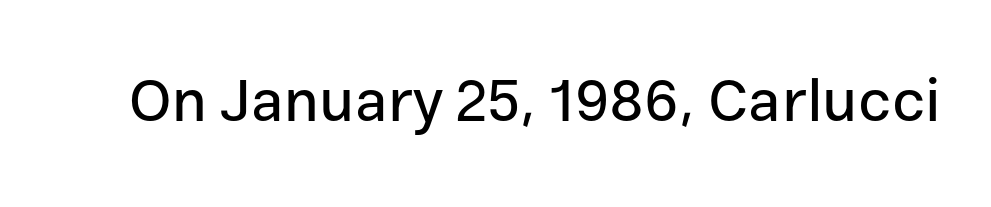
The image shows 60 px sans-serif type, upright; set normal letter spacing, not underlined; low stroke contrast and a medium x-height.
